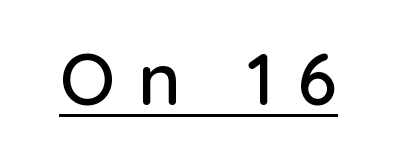
The image shows 73 px sans-serif type, upright; set unusually wide letter spacing (+0.31 em), underlined; low stroke contrast and a medium x-height.
